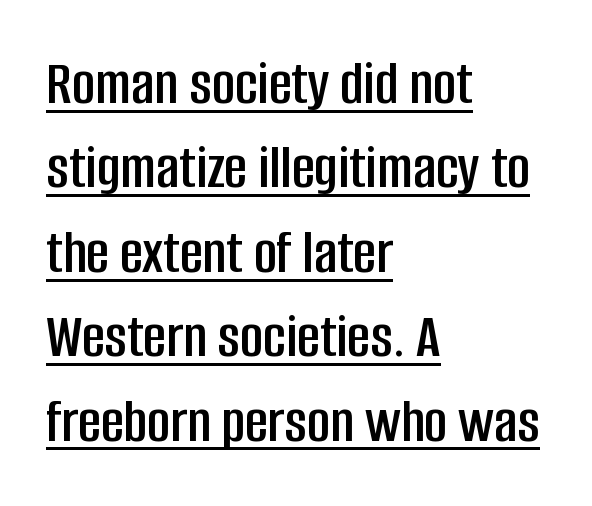
The image shows 63 px condensed sans-serif type, upright; set left-aligned, normal line spacing (1.34x), normal letter spacing, underlined; low stroke contrast and a large x-height.
